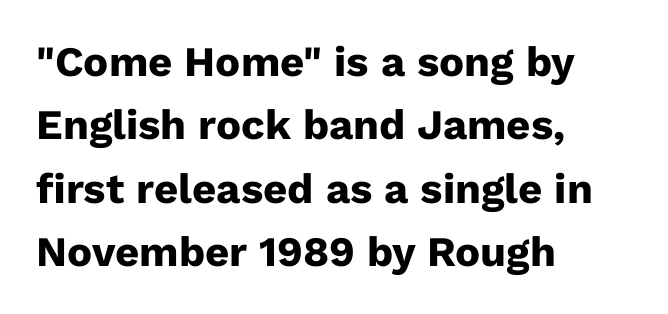
One glance says typical: line gaps are just what's usual. You could not count columns in this text — the font is proportionally spaced. Do the letters lean? They stand straight. Unlike a traditional serif, this face leaves its strokes unadorned. Caption: standard tracking, unaltered. The typesetting leans heavy: a genuine bold.
